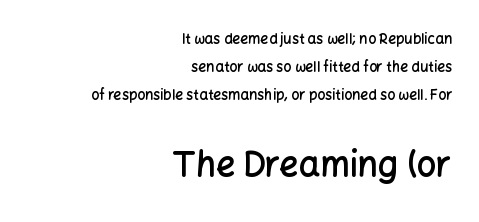
The image shows 34 px semibold sans-serif type, upright; set right-aligned, loose line spacing (1.99x), normal letter spacing, not underlined; the second (bottom) block is 2.43x larger; low stroke contrast and a medium x-height.
